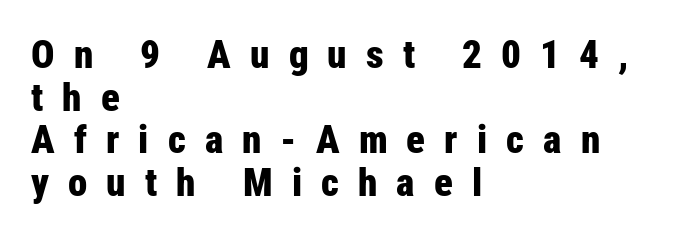
The image shows 39 px bold, condensed sans-serif type, upright; set left-aligned, tight line spacing (1.09x), unusually wide letter spacing (+0.49 em), not underlined; low stroke contrast and a medium x-height.
